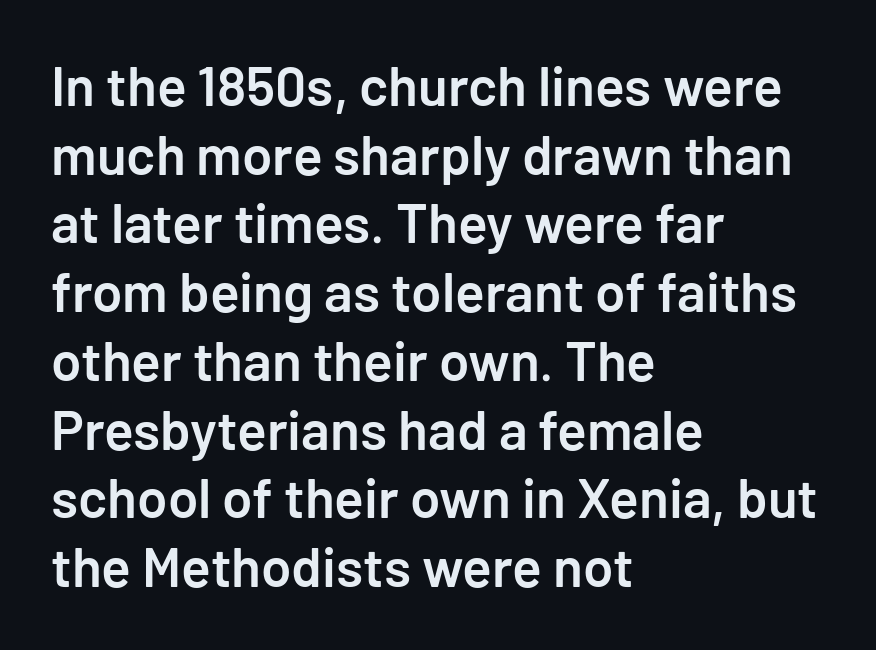
Evenly set lines give the paragraph a standard silhouette. These lines carry some extra weight — a demibold, not a full bold. The tracking reads as untouched default to a designer's eye. The area under the type is left untouched.
